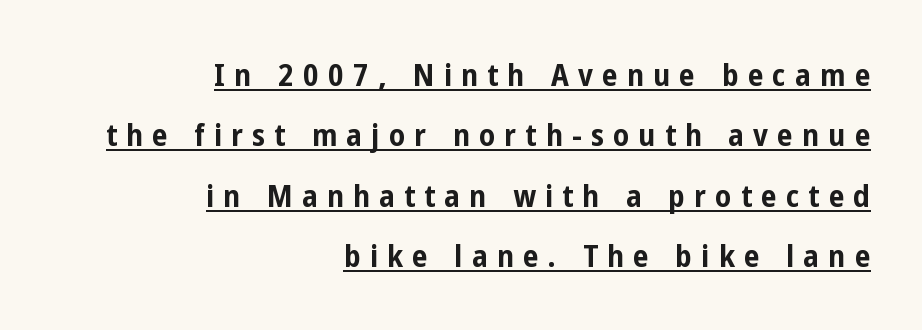
The image shows 31 px bold, condensed sans-serif type, upright; set right-aligned, loose line spacing (1.95x), unusually wide letter spacing (+0.3 em), underlined; low stroke contrast and a medium x-height.
